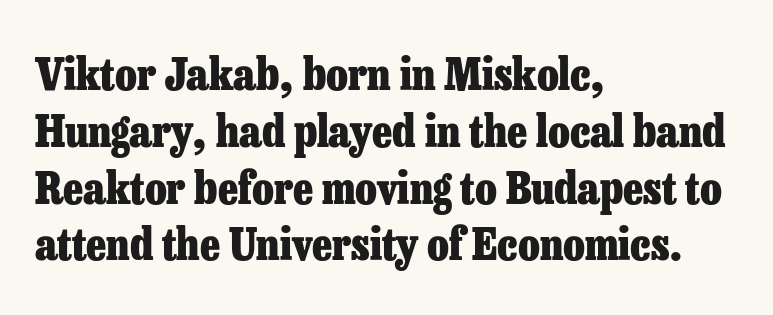
Q: Is the text bold? A: Yes.
Q: Is the text italic (slanted)? A: No, it is upright.
Q: Is the typeface a serif or a sans-serif typeface? A: Serif.
Q: Is the text underlined? A: No.
Q: How is the paragraph aligned? A: Left-aligned.
Q: Is the spacing between letters normal or unusually wide? A: Normal.
Q: Is the spacing between lines tight, normal or loose? A: Normal.
Q: Width (condensed, normal, or wide)? A: Normal.
Q: Stroke contrast? A: Low.
Q: x-height? A: Medium.
Q: Monospaced? A: No.
